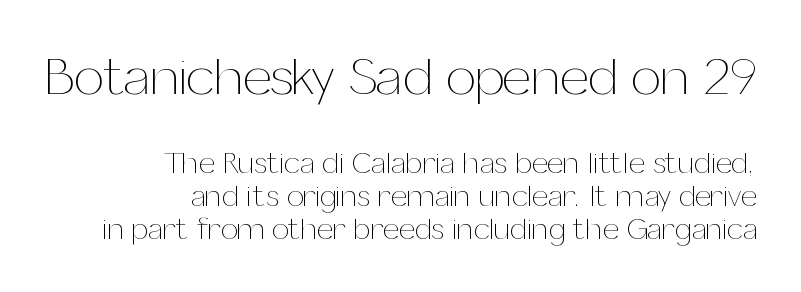
{"italic": "no", "bold": "no", "weight": "thin", "width": "normal", "stroke_contrast": "medium", "x_height": "medium", "monospaced": "no", "underline": "no", "align": "right", "line_spacing": "tight", "line_spacing_ratio": 1.1, "letter_spacing": "normal", "letter_spacing_em": 0.0, "larger_block": "first", "size_ratio": 1.77, "glyph_px": 53}
